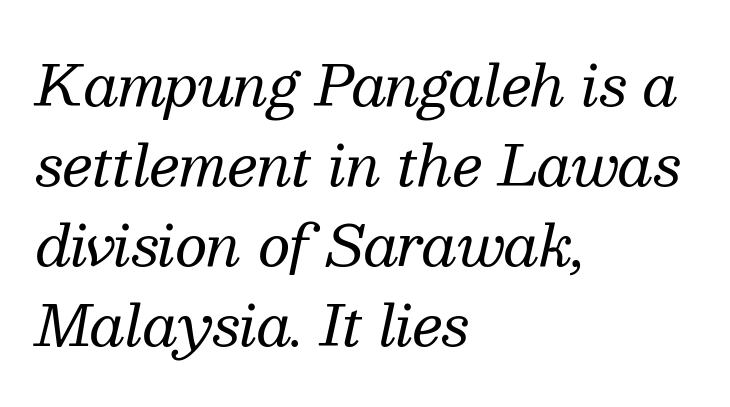
Anything drawn beneath the words? Only blank space. The face looks like a standard text weight, possibly lighter. Spacing verdict: proportional, widths tailored to each character. The leading is moderate, giving the passage an even texture. Spacing between characters is what you'd get straight out of the box.
